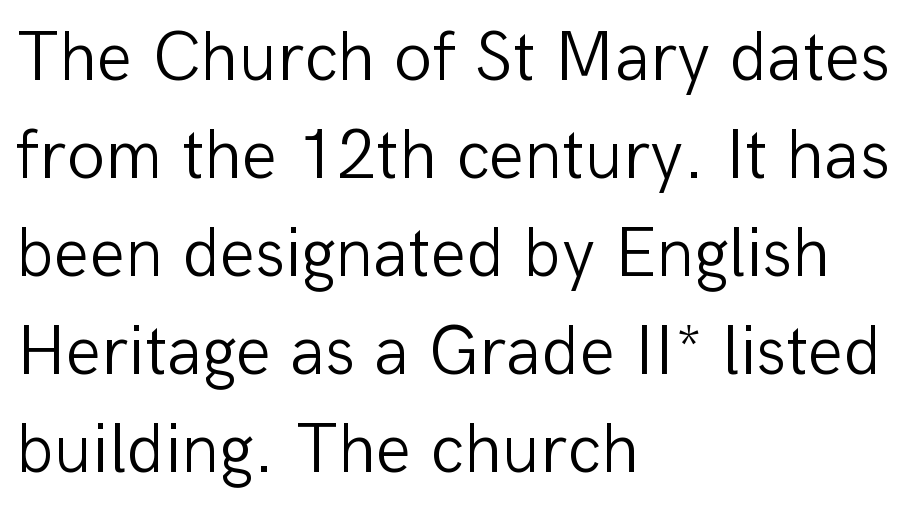
Notice how the passage keeps a crisp vertical edge on the left only. The type sits square on the baseline with zero lean. The weight tops out at a normal text grade. Letterform terminals end flat and unadorned throughout the passage. In terms of leading, this rendering sits right in the middle. The foot of each line stays bare and open.
